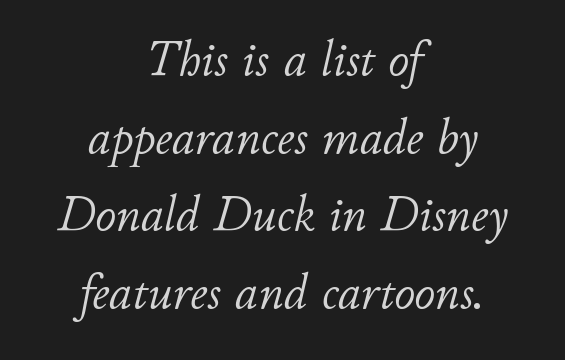
{"italic": "yes", "lean": "right", "slant_degrees": 11, "bold": "no", "weight": "light", "width": "normal", "stroke_contrast": "low", "x_height": "small", "monospaced": "no", "underline": "no", "align": "center", "line_spacing": "normal", "line_spacing_ratio": 1.52, "letter_spacing": "normal", "letter_spacing_em": 0.0, "glyph_px": 51}
